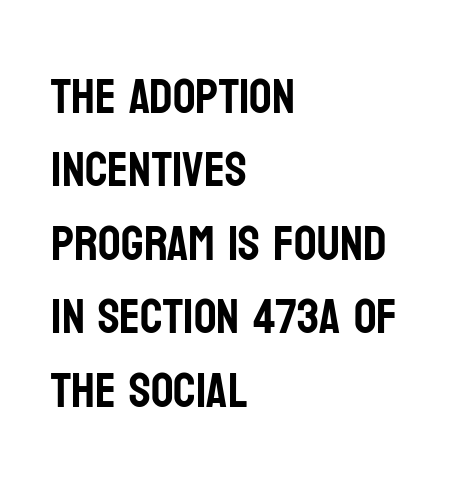
{"serif": "no", "italic": "no", "width": "condensed", "stroke_contrast": "low", "x_height": "large", "monospaced": "no", "underline": "no", "align": "left", "line_spacing": "normal", "line_spacing_ratio": 1.47, "letter_spacing": "normal", "letter_spacing_em": 0.0, "glyph_px": 50}
